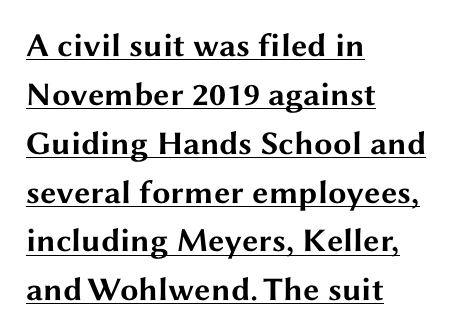
Q: Is the text bold? A: Yes.
Q: Is the text italic (slanted)? A: No, it is upright.
Q: Is the typeface a serif or a sans-serif typeface? A: Sans-serif.
Q: Is the text underlined? A: Yes.
Q: How is the paragraph aligned? A: Left-aligned.
Q: Is the spacing between letters normal or unusually wide? A: Normal.
Q: Is the spacing between lines tight, normal or loose? A: Normal.
Q: Width (condensed, normal, or wide)? A: Wide.
Q: Stroke contrast? A: Medium.
Q: x-height? A: Medium.
Q: Monospaced? A: No.
